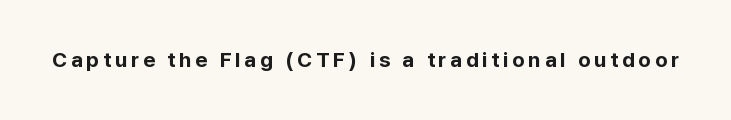
Q: Is the text bold? A: Yes.
Q: Is the text italic (slanted)? A: No, it is upright.
Q: Is the text underlined? A: No.
